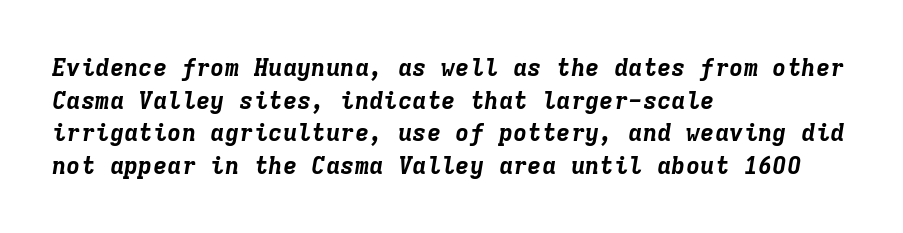
The vertical gap from one line to the next is medium. The foot of each line stays bare and open. There is no visible air inserted between adjacent glyphs. In terms of weight, the rendering is a true, heavy bold. The glyphs look as if they've been sheared to an angle.
